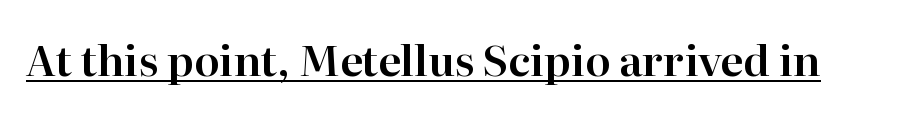
{"serif": "yes", "italic": "no", "width": "normal", "stroke_contrast": "high", "x_height": "medium", "monospaced": "no", "underline": "yes", "letter_spacing": "normal", "letter_spacing_em": 0.0, "glyph_px": 42}
